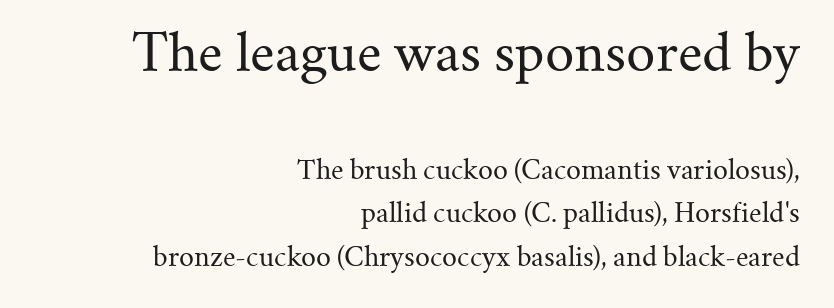
The image shows 51 px regular-weight serif type, upright; set right-aligned, normal line spacing (1.67x), normal letter spacing, not underlined; the first (top) block is 1.96x larger; medium stroke contrast and a small x-height.
